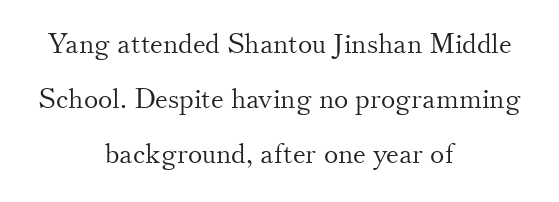
{"italic": "no", "bold": "no", "underline": "no", "align": "center", "line_spacing": "loose", "line_spacing_ratio": 2.03, "letter_spacing": "normal", "letter_spacing_em": 0.0, "glyph_px": 27}
